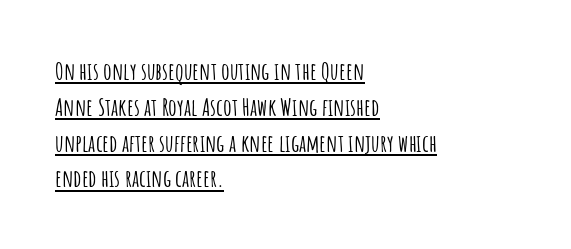
The image shows 24 px text type, upright; set left-aligned, normal line spacing (1.49x), normal letter spacing, underlined.
